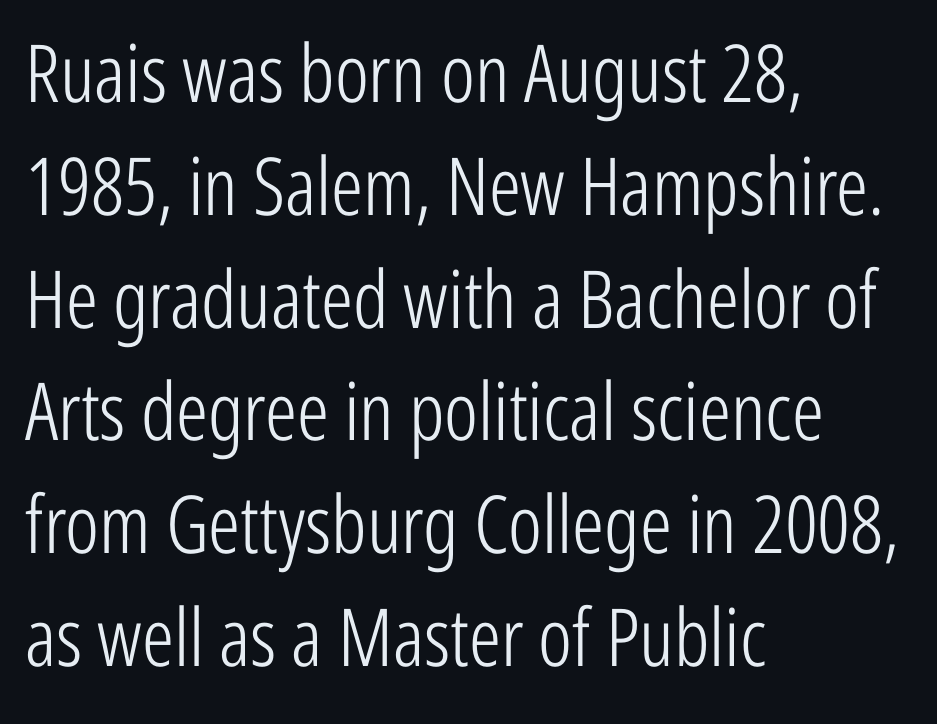
Q: Is the text bold? A: No.
Q: Is the text italic (slanted)? A: No, it is upright.
Q: Is the typeface a serif or a sans-serif typeface? A: Sans-serif.
Q: Is the text underlined? A: No.
Q: How is the paragraph aligned? A: Left-aligned.
Q: Is the spacing between letters normal or unusually wide? A: Normal.
Q: Is the spacing between lines tight, normal or loose? A: Normal.
Q: Width (condensed, normal, or wide)? A: Condensed.
Q: Stroke contrast? A: Low.
Q: x-height? A: Medium.
Q: Monospaced? A: No.
